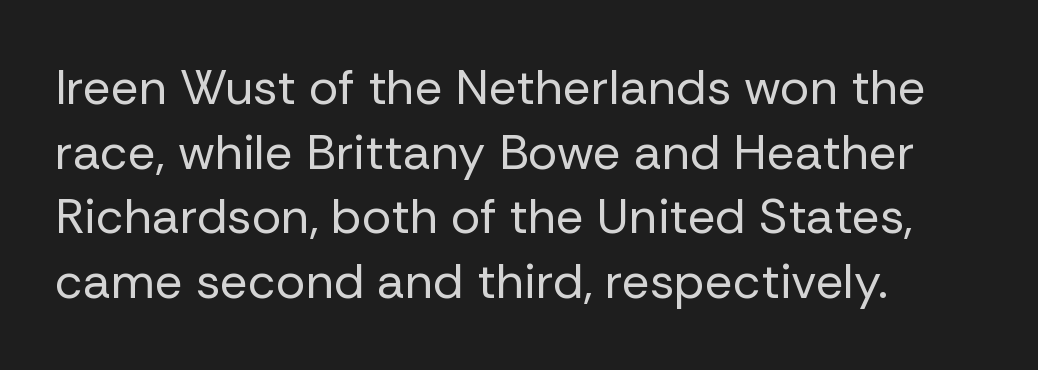
Q: Is the text bold? A: No.
Q: Is the text italic (slanted)? A: No, it is upright.
Q: Is the typeface a serif or a sans-serif typeface? A: Sans-serif.
Q: Is the text underlined? A: No.
Q: How is the paragraph aligned? A: Left-aligned.
Q: Is the spacing between letters normal or unusually wide? A: Normal.
Q: Is the spacing between lines tight, normal or loose? A: Normal.
Q: Width (condensed, normal, or wide)? A: Normal.
Q: Stroke contrast? A: Low.
Q: x-height? A: Medium.
Q: Monospaced? A: No.
